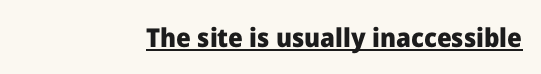
The image shows 26 px bold type, upright; set right-aligned, normal letter spacing, underlined.
